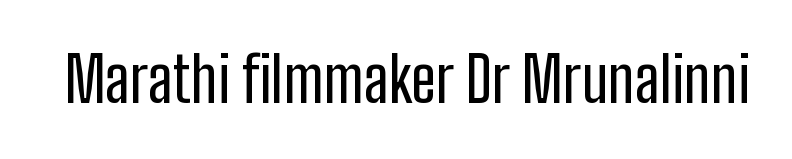
{"serif": "no", "italic": "no", "width": "condensed", "stroke_contrast": "low", "x_height": "medium", "monospaced": "no", "underline": "no", "letter_spacing": "normal", "letter_spacing_em": 0.0, "glyph_px": 62}
